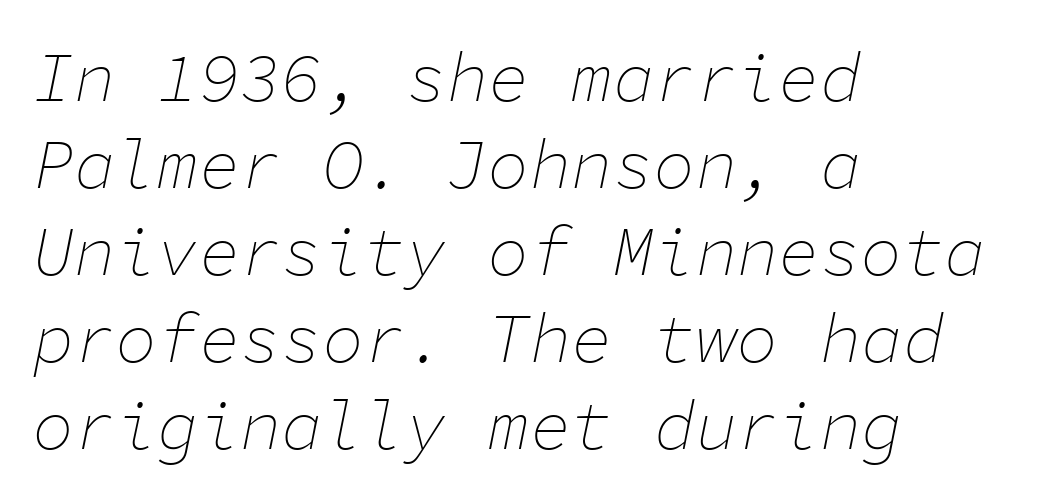
The image shows 69 px thin type, italic (leaning right), monospaced; set left-aligned, normal line spacing (1.26x), normal letter spacing, not underlined; low stroke contrast and a medium x-height.
